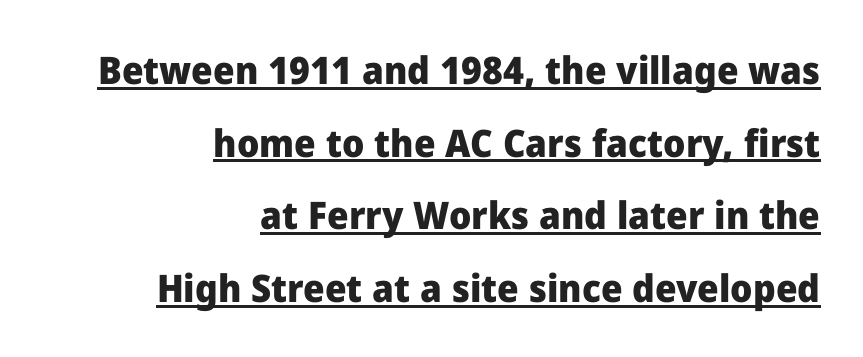
{"serif": "no", "italic": "no", "bold": "yes", "weight": "heavy", "width": "normal", "stroke_contrast": "low", "x_height": "medium", "monospaced": "no", "underline": "yes", "align": "right", "line_spacing": "loose", "line_spacing_ratio": 1.91, "letter_spacing": "normal", "letter_spacing_em": 0.0, "glyph_px": 38}
